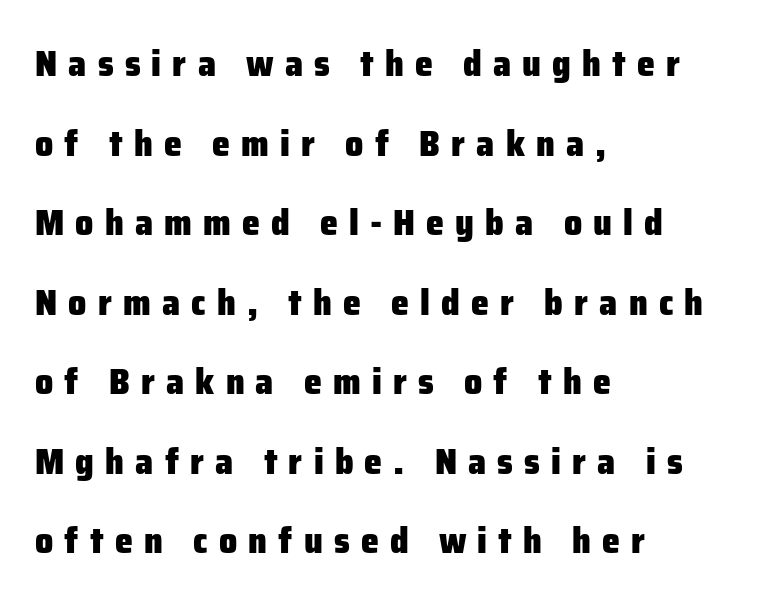
The image shows 36 px heavy sans-serif type, upright; set left-aligned, loose line spacing (2.21x), unusually wide letter spacing (+0.31 em), not underlined; low stroke contrast and a medium x-height.
